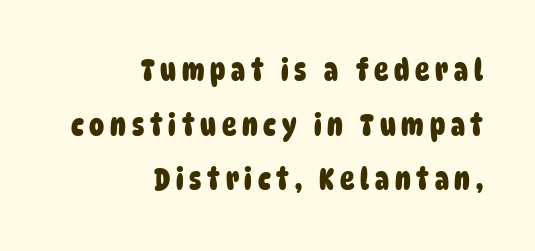
{"serif": "no", "bold": "yes", "weight": "heavy", "width": "condensed", "stroke_contrast": "low", "x_height": "large", "monospaced": "no", "underline": "no", "align": "right", "line_spacing_ratio": 1.82, "glyph_px": 30}
